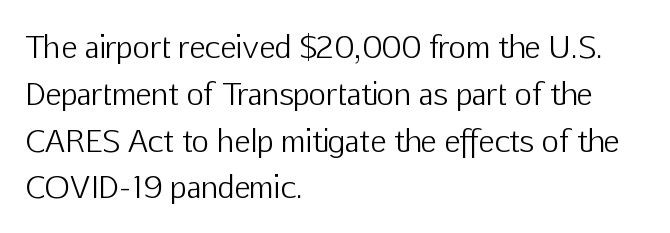
No italicization has been applied; the sample stays upright. Typographically, this falls in the sans-serif category. Plain, unruled lines of type. No heavy texture on the line: the type isn't bold.
